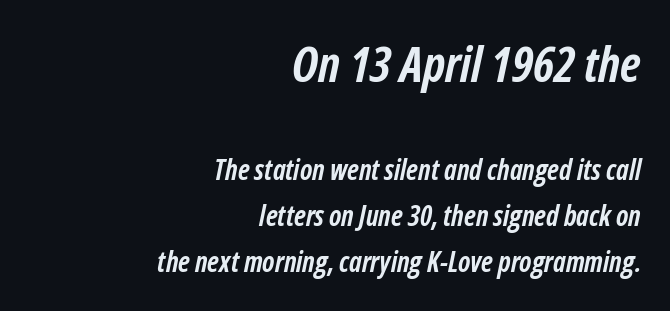
{"italic": "yes", "lean": "right", "slant_degrees": 12, "bold": "yes", "weight": "semibold", "width": "condensed", "stroke_contrast": "low", "x_height": "medium", "monospaced": "no", "underline": "no", "align": "right", "line_spacing": "normal", "line_spacing_ratio": 1.66, "letter_spacing": "normal", "letter_spacing_em": 0.0, "larger_block": "first", "size_ratio": 1.75, "glyph_px": 49}
